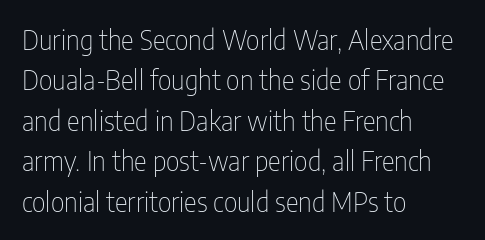
The passage shown stacks its lines at a standard gap. Students, note that the glyphs here touch the page at normal intervals. This reads as an unemphasized weight, regular at the heaviest. Typeset ragged right — the left edge is the straight one. No italicization has been applied; the sample stays upright.
